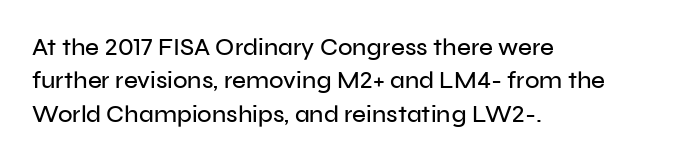
The image shows 24 px text type, upright; set left-aligned, normal line spacing (1.39x), normal letter spacing, not underlined.
